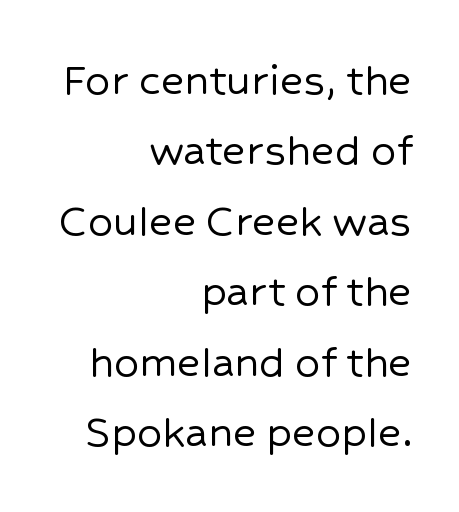
The image shows 50 px sans-serif type, upright; set right-aligned, normal line spacing (1.41x), normal letter spacing, not underlined; low stroke contrast and a medium x-height.
